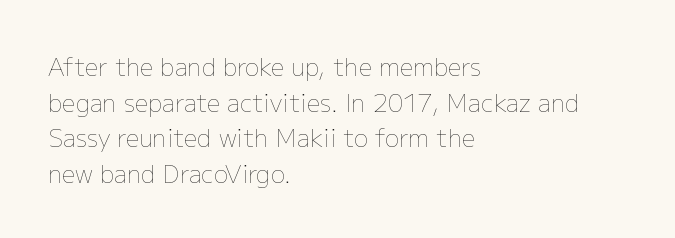
No italicization has been applied; the sample stays upright. Each line starts at the same left margin while the right side varies. Weight: regular or lighter. Compared with typical paragraphs, the rows here are spaced about the same. No extra tracking has been applied to these lines. Any mark beneath the type? The region is blank.
